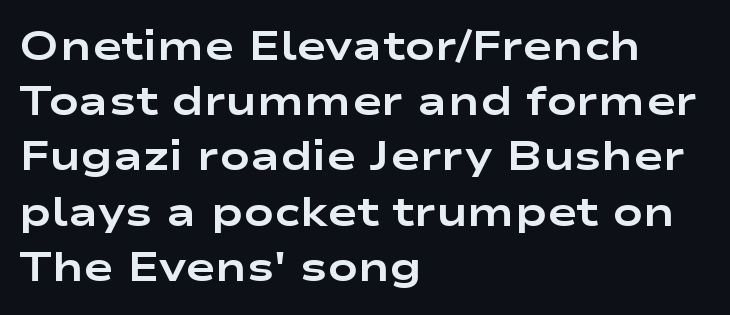
{"serif": "no", "italic": "no", "bold": "yes", "weight": "bold", "width": "wide", "stroke_contrast": "low", "x_height": "medium", "monospaced": "no", "underline": "no", "align": "left", "line_spacing": "normal", "line_spacing_ratio": 1.38, "letter_spacing": "normal", "letter_spacing_em": 0.0, "glyph_px": 40}
